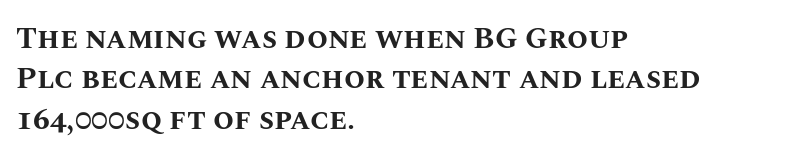
Q: Is the text bold? A: Yes.
Q: Is the text italic (slanted)? A: No, it is upright.
Q: Is the text underlined? A: No.
Q: How is the paragraph aligned? A: Left-aligned.
Q: Is the spacing between letters normal or unusually wide? A: Normal.
Q: Is the spacing between lines tight, normal or loose? A: Normal.
Q: Width (condensed, normal, or wide)? A: Normal.
Q: Stroke contrast? A: Medium.
Q: x-height? A: Large.
Q: Monospaced? A: No.
